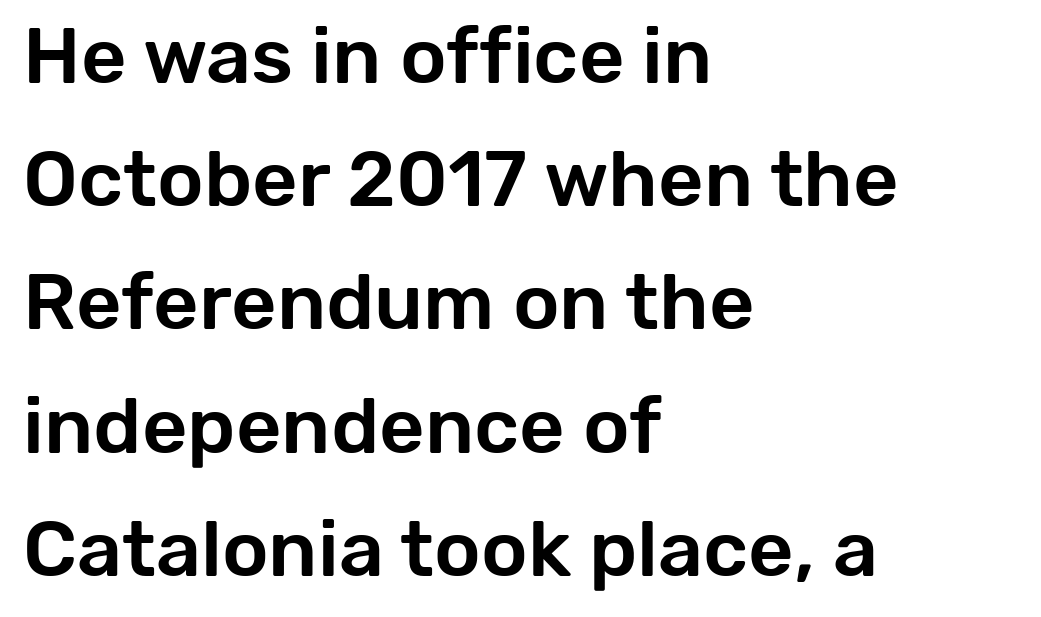
The image shows 79 px sans-serif type, upright; set left-aligned, normal line spacing (1.56x), normal letter spacing, not underlined; low stroke contrast and a medium x-height.
